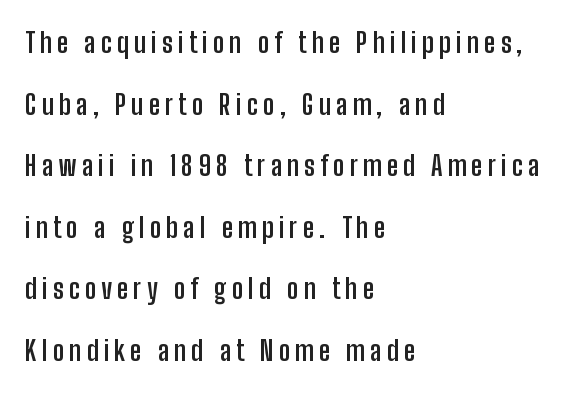
{"serif": "no", "italic": "no", "bold": "yes", "weight": "semibold", "width": "condensed", "stroke_contrast": "low", "x_height": "medium", "monospaced": "no", "underline": "no", "align": "left", "line_spacing": "loose", "line_spacing_ratio": 2.2, "glyph_px": 28}
